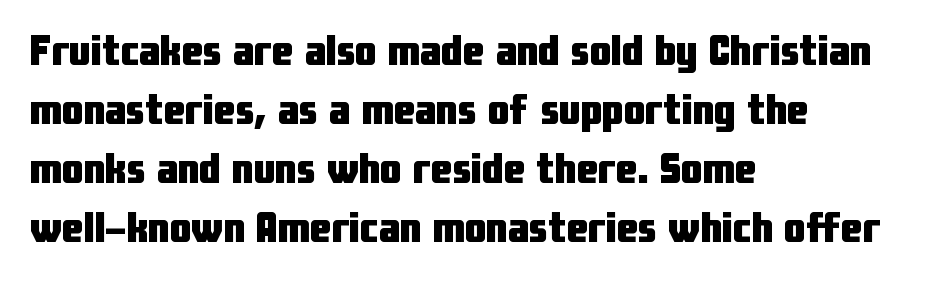
The image shows 43 px heavy, condensed sans-serif type, upright; set left-aligned, normal line spacing (1.37x), normal letter spacing, not underlined; low stroke contrast and a medium x-height.
